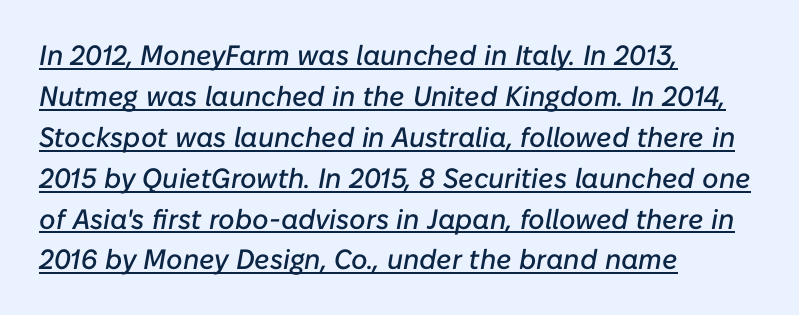
The face used here is rendered with its standard letterfit. The lettering tilts uniformly, giving the passage an italic look. What decoration does the sample have? An underline. The passage shown stacks its lines at a standard gap. Think of a printed novel: that variable character pitch is what you see here. Horizontally, the lines are justified to the leading edge only.
